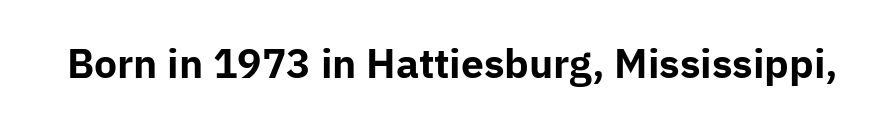
{"serif": "no", "italic": "no", "bold": "yes", "weight": "bold", "width": "normal", "stroke_contrast": "low", "x_height": "medium", "monospaced": "no", "underline": "no", "letter_spacing": "normal", "letter_spacing_em": 0.0, "glyph_px": 39}
